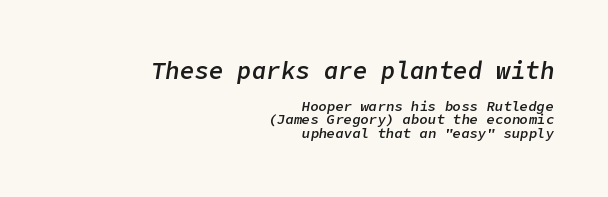
Descenders hang freely into open space. Reading down the column, the eye jumps only a short way to each next line. In this sample the first text group is rendered at the bigger scale. Every letter is mildly thick-stroked: semibold rather than bold. This rendering leaves character spacing at its baseline value. The axis of the letterforms is tilted away from vertical.
